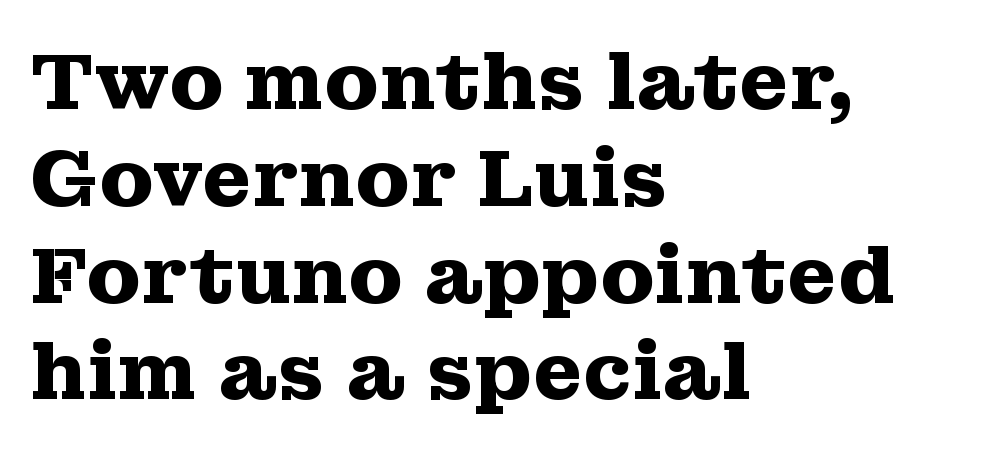
The image shows 80 px heavy, wide serif type, upright; set left-aligned, line spacing 1.21x, normal letter spacing, not underlined; medium stroke contrast and a medium x-height.
